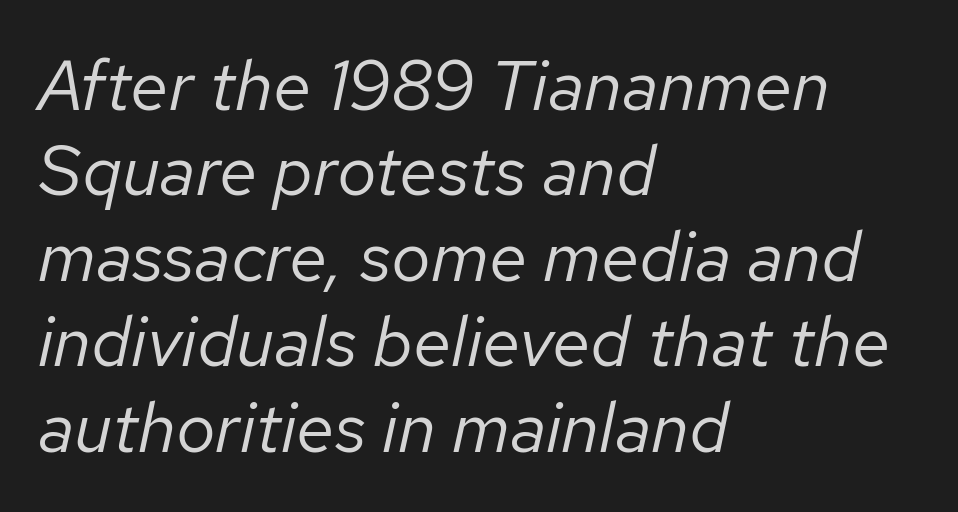
Q: Is the text bold? A: No.
Q: Is the text italic (slanted)? A: Yes, it leans right by about 12 degrees.
Q: Is the text underlined? A: No.
Q: How is the paragraph aligned? A: Left-aligned.
Q: Is the spacing between letters normal or unusually wide? A: Normal.
Q: Width (condensed, normal, or wide)? A: Normal.
Q: Stroke contrast? A: Low.
Q: x-height? A: Medium.
Q: Monospaced? A: No.
